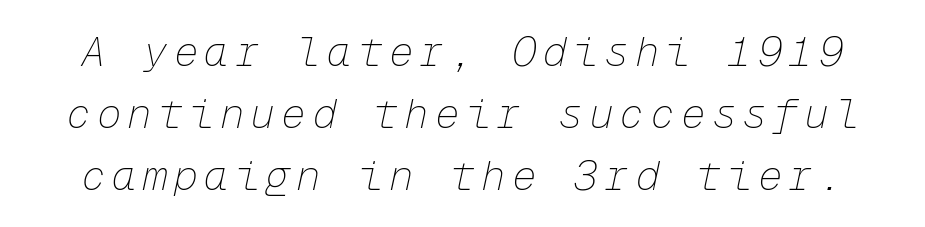
{"italic": "yes", "lean": "right", "slant_degrees": 12, "bold": "no", "weight": "thin", "width": "normal", "stroke_contrast": "low", "x_height": "medium", "monospaced": "yes", "underline": "no", "line_spacing": "normal", "line_spacing_ratio": 1.51, "glyph_px": 41}
